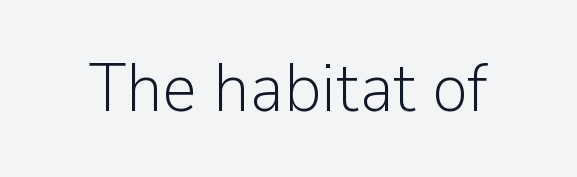
Q: Is the text bold? A: No.
Q: Is the text italic (slanted)? A: No, it is upright.
Q: Is the typeface a serif or a sans-serif typeface? A: Sans-serif.
Q: Is the text underlined? A: No.
Q: Is the spacing between letters normal or unusually wide? A: Normal.
Q: Width (condensed, normal, or wide)? A: Normal.
Q: Stroke contrast? A: Low.
Q: x-height? A: Medium.
Q: Monospaced? A: No.
